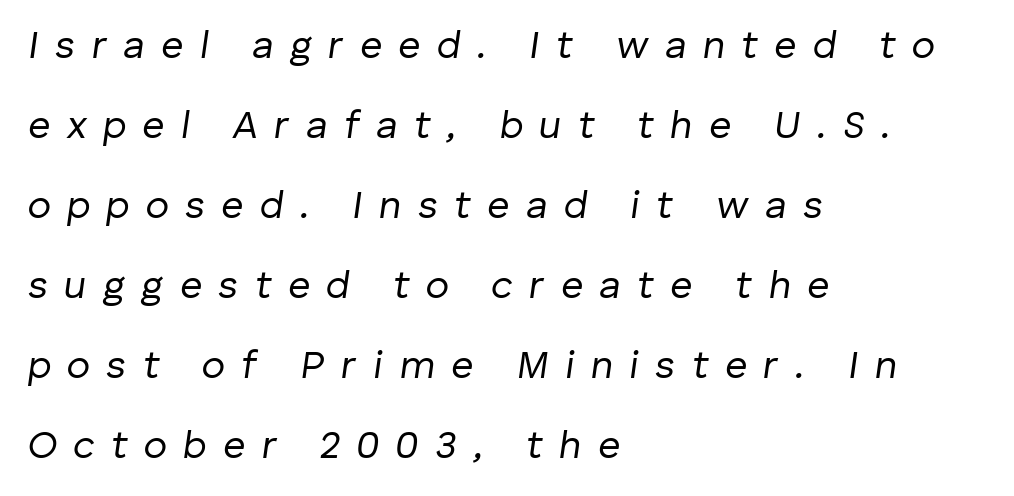
{"italic": "yes", "lean": "right", "slant_degrees": 8, "bold": "no", "weight": "regular", "width": "normal", "stroke_contrast": "low", "x_height": "medium", "monospaced": "no", "underline": "no", "align": "left", "line_spacing": "loose", "line_spacing_ratio": 2.05, "letter_spacing": "wide", "letter_spacing_em": 0.42, "glyph_px": 39}
